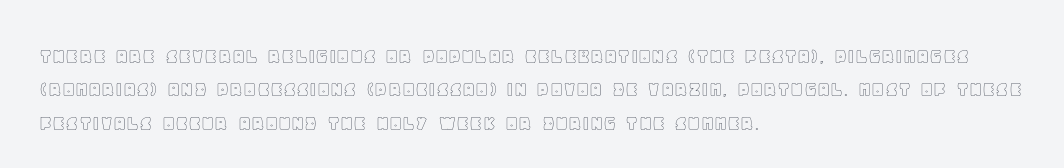
Q: Is the text italic (slanted)? A: No, it is upright.
Q: Is the text underlined? A: No.
Q: How is the paragraph aligned? A: Left-aligned.
Q: Is the spacing between letters normal or unusually wide? A: Normal.
Q: Is the spacing between lines tight, normal or loose? A: Normal.
